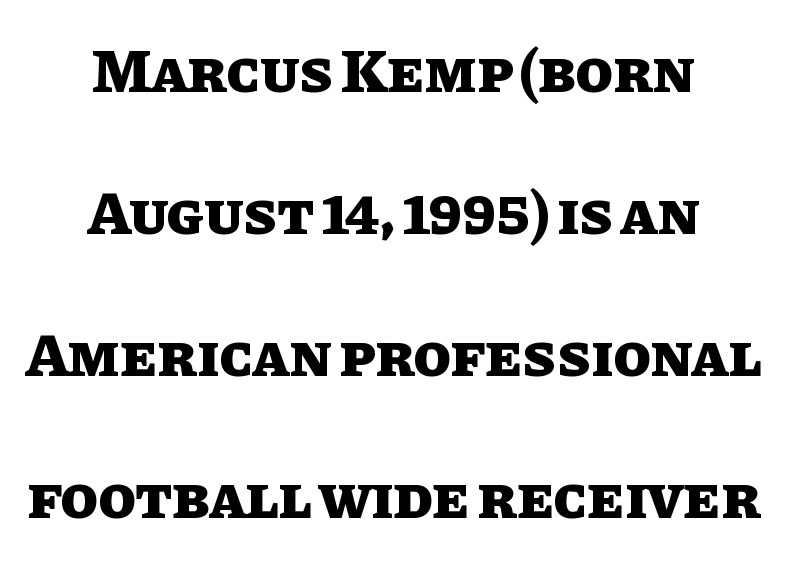
Tracking value appears to be zero — textbook default spacing. Centered paragraph, ragged on both sides. Quick note: interline space is abundant. Is this a fixed-width face? No — the glyphs have proportional, varying widths.
